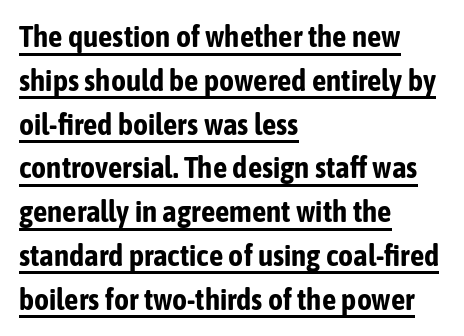
Q: Is the text bold? A: Yes.
Q: Is the text italic (slanted)? A: No, it is upright.
Q: Is the typeface a serif or a sans-serif typeface? A: Sans-serif.
Q: Is the text underlined? A: Yes.
Q: How is the paragraph aligned? A: Left-aligned.
Q: Is the spacing between letters normal or unusually wide? A: Normal.
Q: Is the spacing between lines tight, normal or loose? A: Normal.
Q: Width (condensed, normal, or wide)? A: Condensed.
Q: Stroke contrast? A: Low.
Q: x-height? A: Medium.
Q: Monospaced? A: No.
